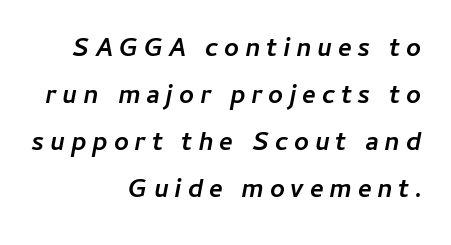
Q: Is the text bold? A: Yes.
Q: Is the text italic (slanted)? A: Yes, it leans right by about 11 degrees.
Q: Is the text underlined? A: No.
Q: How is the paragraph aligned? A: Right-aligned.
Q: Is the spacing between letters normal or unusually wide? A: Unusually wide.
